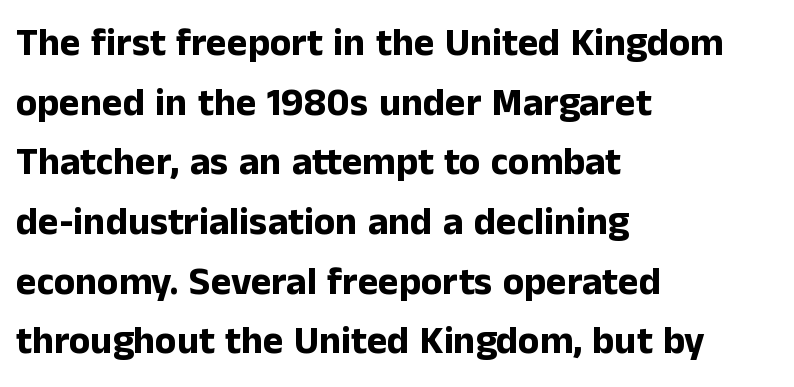
{"serif": "no", "italic": "no", "bold": "yes", "weight": "bold", "width": "normal", "stroke_contrast": "low", "x_height": "medium", "monospaced": "no", "underline": "no", "align": "left", "line_spacing": "normal", "line_spacing_ratio": 1.53, "letter_spacing": "normal", "letter_spacing_em": 0.0, "glyph_px": 39}
